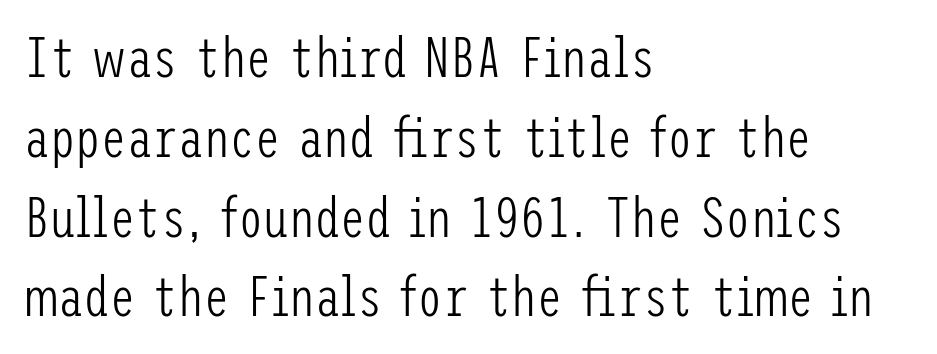
Q: Is the text bold? A: No.
Q: Is the text italic (slanted)? A: No, it is upright.
Q: Is the typeface a serif or a sans-serif typeface? A: Sans-serif.
Q: Is the text underlined? A: No.
Q: How is the paragraph aligned? A: Left-aligned.
Q: Is the spacing between letters normal or unusually wide? A: Normal.
Q: Is the spacing between lines tight, normal or loose? A: Normal.
Q: Width (condensed, normal, or wide)? A: Condensed.
Q: Stroke contrast? A: Low.
Q: x-height? A: Medium.
